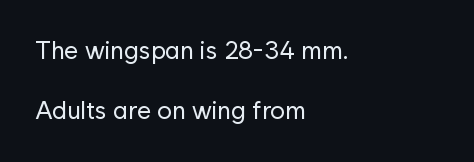
The image shows 25 px text type, upright; set left-aligned, loose line spacing (2.42x), normal letter spacing, not underlined.
